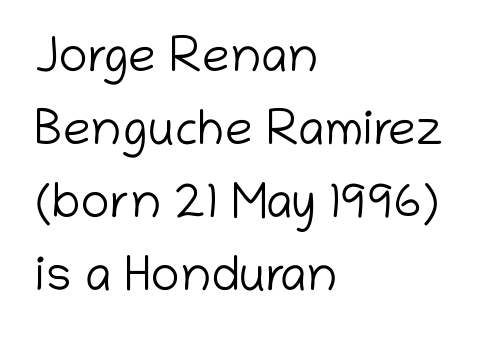
{"serif": "no", "italic": "no", "bold": "no", "weight": "light", "width": "normal", "stroke_contrast": "low", "x_height": "medium", "monospaced": "no", "underline": "no", "align": "left", "line_spacing": "normal", "line_spacing_ratio": 1.49, "letter_spacing": "normal", "letter_spacing_em": 0.0, "glyph_px": 49}
